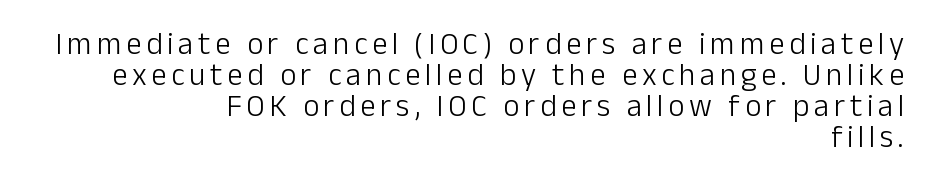
The image shows 31 px light sans-serif type, upright; set right-aligned, tight line spacing (1.0x), not underlined; low stroke contrast and a medium x-height.
